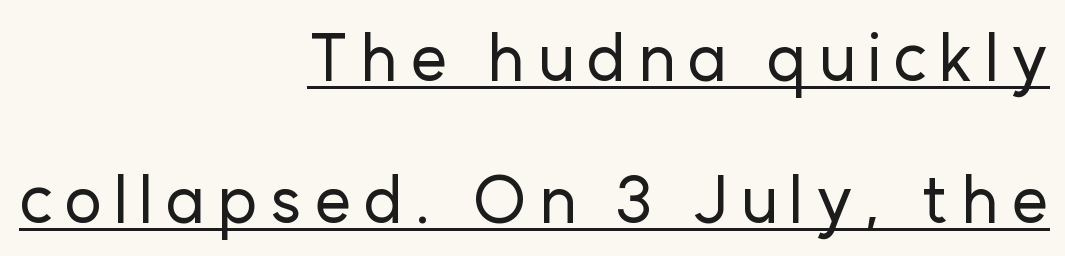
{"serif": "no", "italic": "no", "width": "normal", "stroke_contrast": "low", "x_height": "medium", "monospaced": "no", "underline": "yes", "align": "right", "line_spacing": "loose", "line_spacing_ratio": 2.18, "glyph_px": 65}
